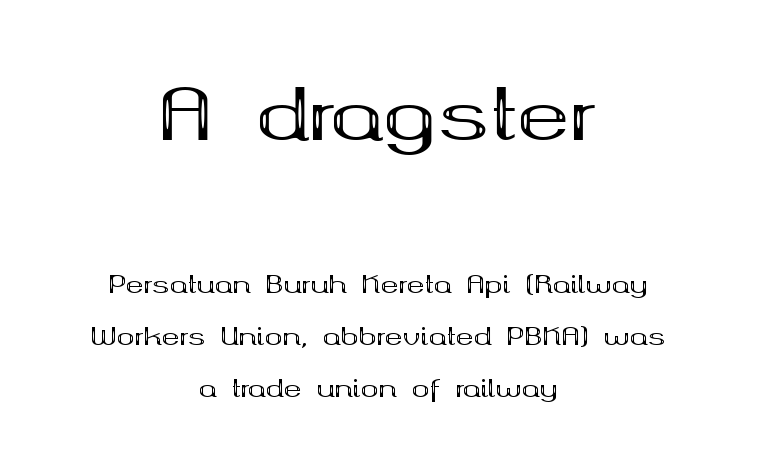
The image shows 71 px bold, wide serif type, upright; set centered, loose line spacing (2.18x), normal letter spacing, not underlined; the first (top) block is 2.96x larger; medium stroke contrast and a medium x-height.
